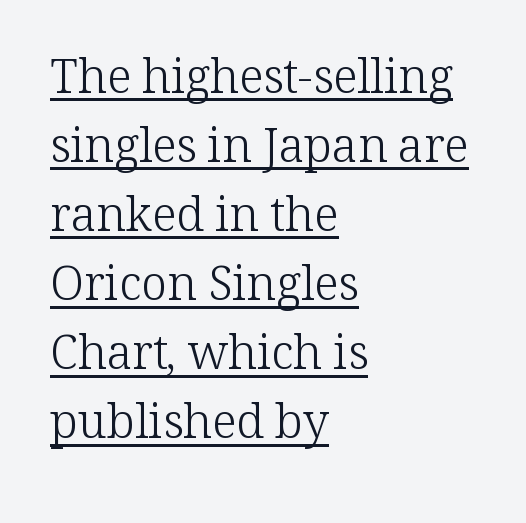
Q: Is the text bold? A: No.
Q: Is the text italic (slanted)? A: No, it is upright.
Q: Is the typeface a serif or a sans-serif typeface? A: Serif.
Q: Is the text underlined? A: Yes.
Q: How is the paragraph aligned? A: Left-aligned.
Q: Is the spacing between letters normal or unusually wide? A: Normal.
Q: Is the spacing between lines tight, normal or loose? A: Normal.
Q: Width (condensed, normal, or wide)? A: Normal.
Q: Stroke contrast? A: Low.
Q: x-height? A: Medium.
Q: Monospaced? A: No.
